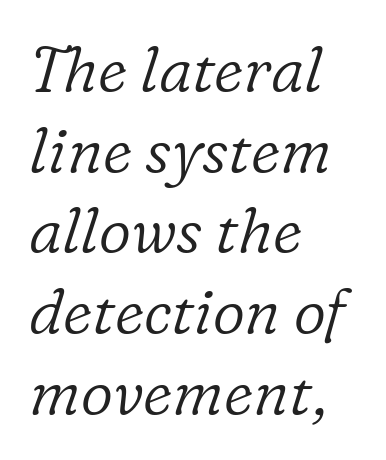
The image shows 63 px light serif type, italic (leaning right); set left-aligned, normal line spacing (1.28x), normal letter spacing, not underlined; low stroke contrast and a medium x-height.
